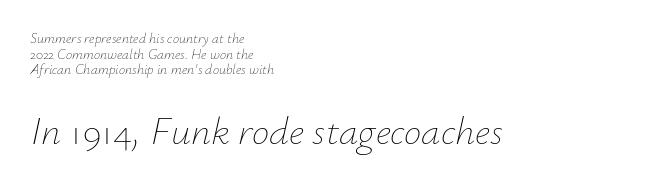
{"italic": "yes", "lean": "right", "slant_degrees": 12, "bold": "no", "weight": "thin", "width": "normal", "stroke_contrast": "low", "x_height": "small", "monospaced": "no", "underline": "no", "align": "left", "line_spacing": "tight", "line_spacing_ratio": 1.11, "letter_spacing": "normal", "letter_spacing_em": 0.0, "larger_block": "second", "size_ratio": 2.79, "glyph_px": 39}
